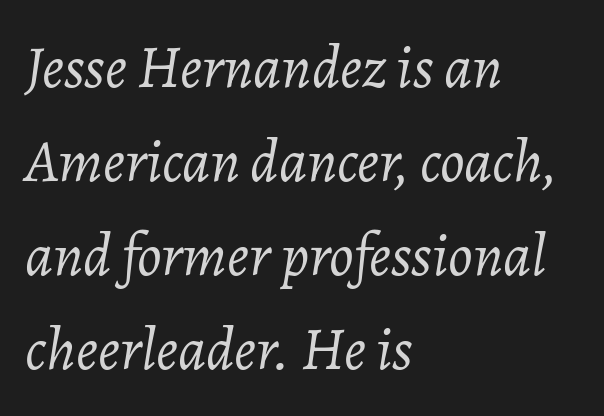
This rendering features lettering with no underline. Think of a printed novel: that variable character pitch is what you see here. In terms of leading, this rendering sits right in the middle. This is not heavy type; no bold has been used. Tall strokes in this sample are angled rather than plumb.
